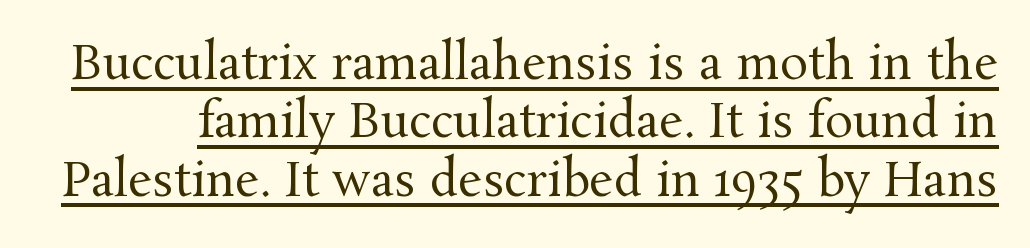
The face used here is rendered with its standard letterfit. Nope, not italic — everything's standing straight. Stems and bowls with no extra thickness — not bold. Emphasis is given by a line drawn under the lettering. Observe the serifs anchoring each vertical stroke in this sample. Spacing verdict: proportional, widths tailored to each character.
